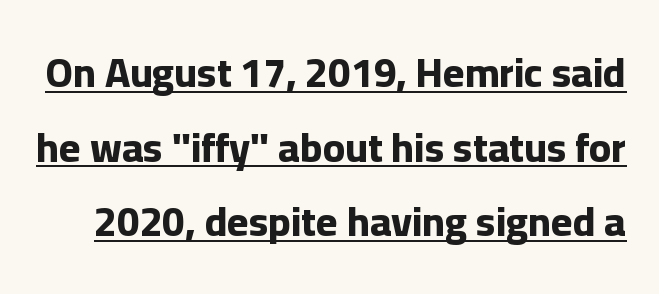
Q: Is the text bold? A: Yes.
Q: Is the text italic (slanted)? A: No, it is upright.
Q: Is the typeface a serif or a sans-serif typeface? A: Sans-serif.
Q: Is the text underlined? A: Yes.
Q: Is the spacing between letters normal or unusually wide? A: Normal.
Q: Width (condensed, normal, or wide)? A: Normal.
Q: Stroke contrast? A: Low.
Q: x-height? A: Medium.
Q: Monospaced? A: No.
